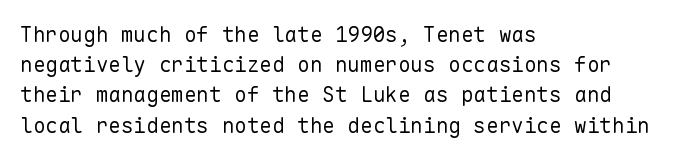
{"italic": "no", "bold": "no", "underline": "no", "align": "left", "line_spacing": "normal", "line_spacing_ratio": 1.44, "letter_spacing": "normal", "letter_spacing_em": 0.0, "glyph_px": 21}
